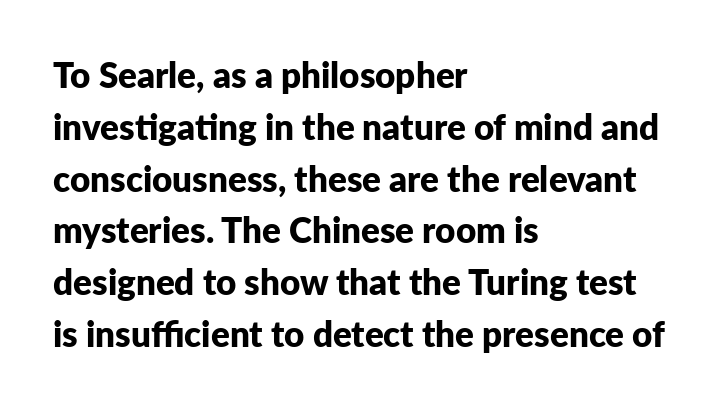
Alignment: flush left. Heft: maximum for text — a bold. The block of text has a typical density, with ordinary space between rows. The gap between lines stays unmarked.
